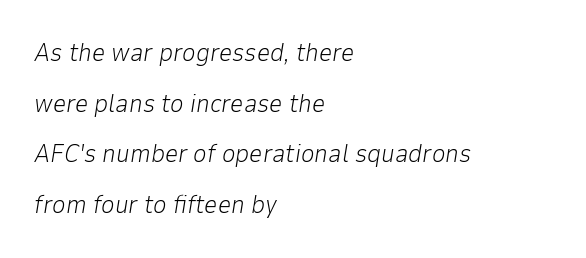
{"italic": "yes", "lean": "right", "slant_degrees": 9, "bold": "no", "underline": "no", "align": "left", "line_spacing": "loose", "line_spacing_ratio": 1.95, "letter_spacing": "normal", "letter_spacing_em": 0.0, "glyph_px": 26}
